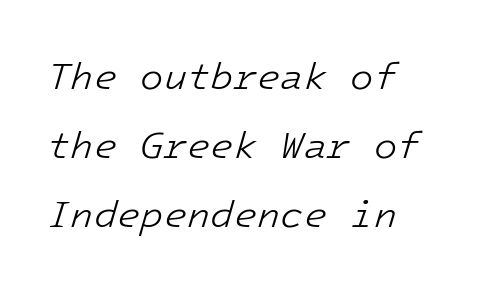
This is oblique type, the kind used for emphasis or titles. Students, note that the glyphs here touch the page at normal intervals. Bold? No — there's no thickening of the strokes. The strip under each line holds only bare page. These lines are set flush left with a ragged right edge.
